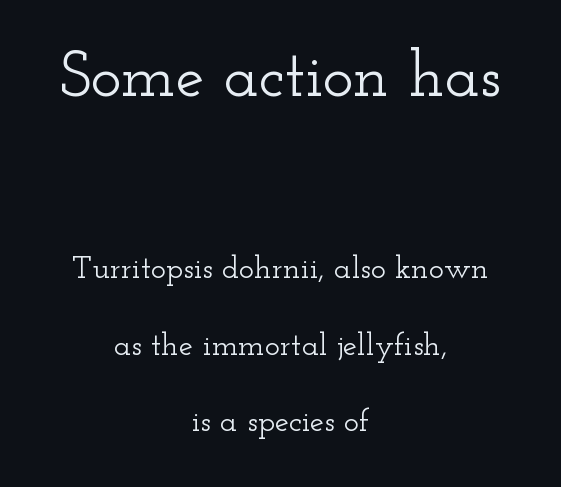
{"serif": "yes", "italic": "no", "width": "wide", "stroke_contrast": "low", "x_height": "small", "monospaced": "no", "underline": "no", "align": "center", "line_spacing": "loose", "line_spacing_ratio": 2.39, "letter_spacing": "normal", "letter_spacing_em": 0.0, "larger_block": "first", "size_ratio": 2.03, "glyph_px": 65}
